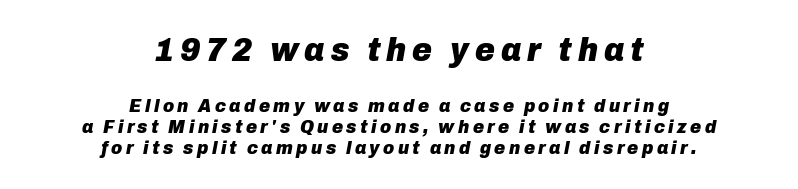
Check the space under the baseline: it is left empty. The sample has been set heavy, in full bold. Each line is balanced around a shared central axis. This sample uses an oblique cut, with every glyph tilted off the vertical. The composition opens big and finishes small. Very little white space separates one row of letters from the next.
